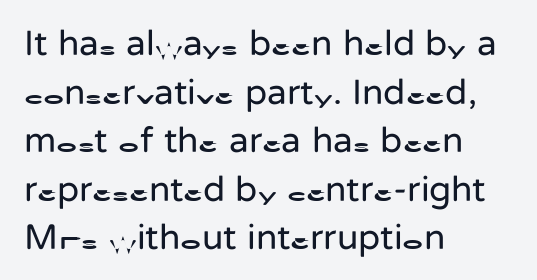
The glyphs in this specimen are sans serif. The face used here is proportionally spaced, like ordinary book or web type. The rag falls on the right side of this text block. Tracking value appears to be zero — textbook default spacing. Every stem runs plumb, perpendicular to the baseline. The line-height multiplier appears to be the usual default.
